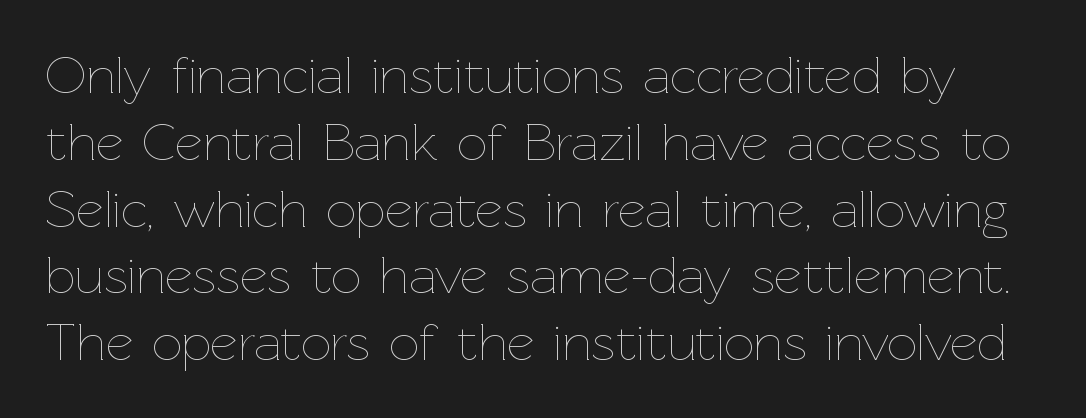
The image shows 53 px thin type, upright; set normal line spacing (1.26x), normal letter spacing, not underlined; low stroke contrast and a medium x-height.
